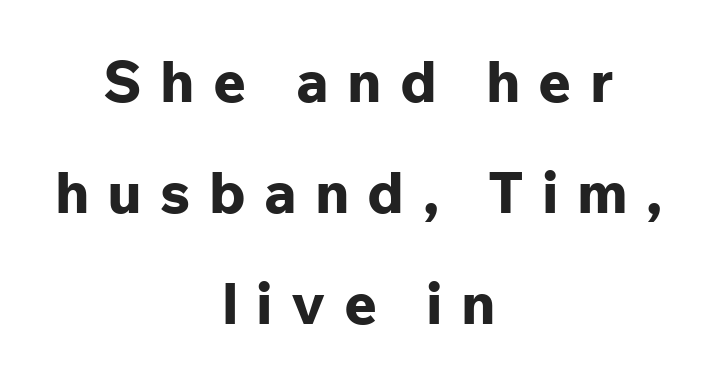
This sample uses expanded letter spacing, leaving extra air between glyphs. The passage shown is typed in a proportional face where columns would drift. The area under the type is left untouched. Each letter's strokes conclude bluntly, with no projecting serifs.
